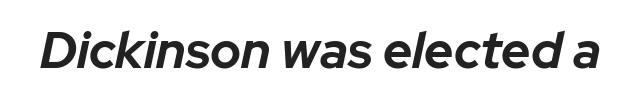
The image shows 51 px bold type, italic (leaning right); set normal letter spacing, not underlined; low stroke contrast and a medium x-height.
